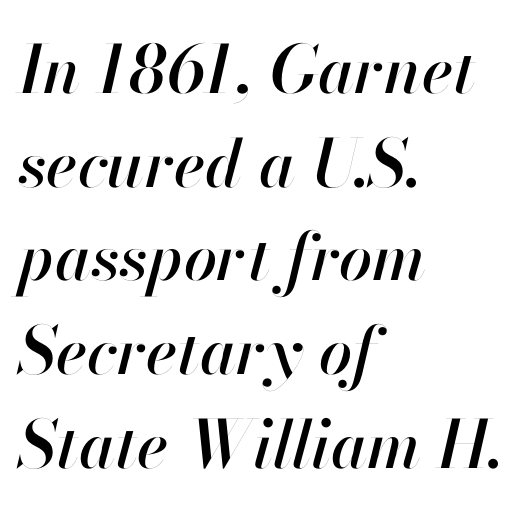
The text carries the slant typical of an italic or oblique font. Honestly, the row spacing looks completely unremarkable. Default kerning and tracking; the words read as compact shapes. Each line starts at the same left margin while the right side varies.
